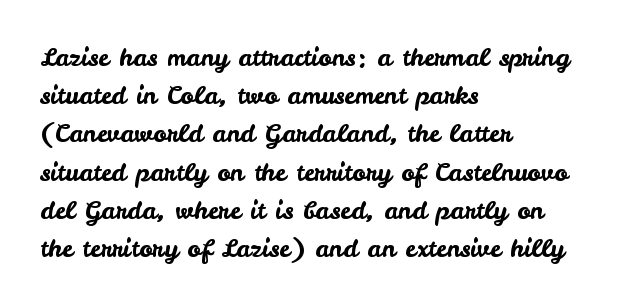
{"underline": "no", "align": "left", "line_spacing": "normal", "line_spacing_ratio": 1.53, "letter_spacing": "normal", "letter_spacing_em": 0.0, "glyph_px": 25}
